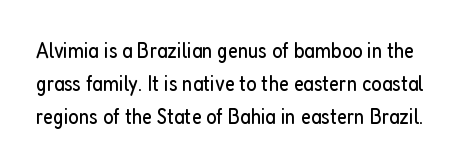
{"italic": "no", "bold": "no", "underline": "no", "line_spacing": "normal", "line_spacing_ratio": 1.5, "letter_spacing": "normal", "letter_spacing_em": 0.0, "glyph_px": 22}
